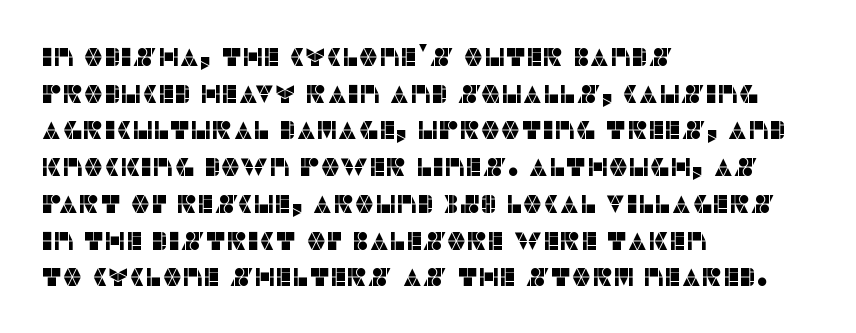
The image shows 25 px text type, upright; set left-aligned, normal line spacing (1.47x), normal letter spacing, not underlined.
